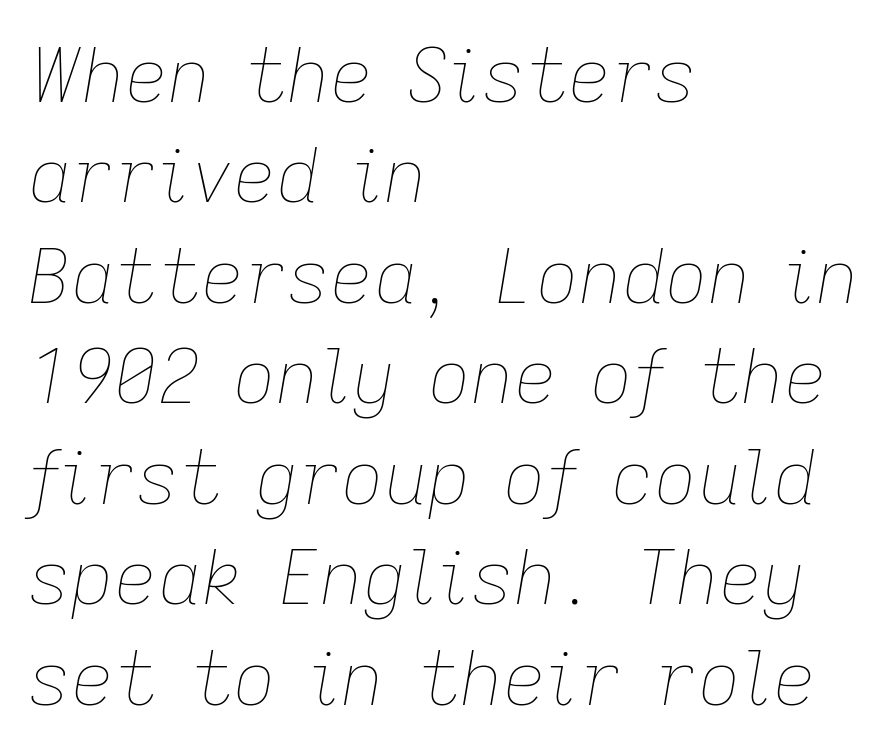
Q: Is the text bold? A: No.
Q: Is the text italic (slanted)? A: Yes, it leans right by about 9 degrees.
Q: Is the text underlined? A: No.
Q: How is the paragraph aligned? A: Left-aligned.
Q: Is the spacing between letters normal or unusually wide? A: Normal.
Q: Is the spacing between lines tight, normal or loose? A: Normal.
Q: Width (condensed, normal, or wide)? A: Normal.
Q: Stroke contrast? A: Low.
Q: x-height? A: Medium.
Q: Monospaced? A: No.
